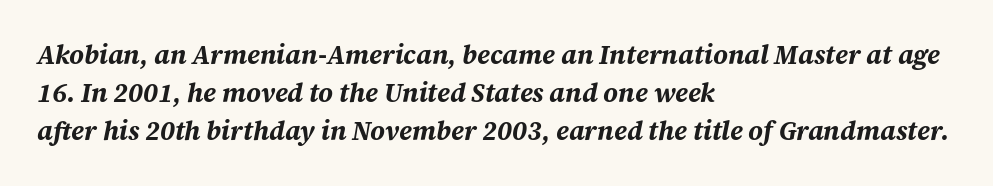
Q: Is the text bold? A: Yes.
Q: Is the text italic (slanted)? A: Yes, it leans right by about 12 degrees.
Q: Is the text underlined? A: No.
Q: How is the paragraph aligned? A: Left-aligned.
Q: Is the spacing between letters normal or unusually wide? A: Normal.
Q: Is the spacing between lines tight, normal or loose? A: Normal.
